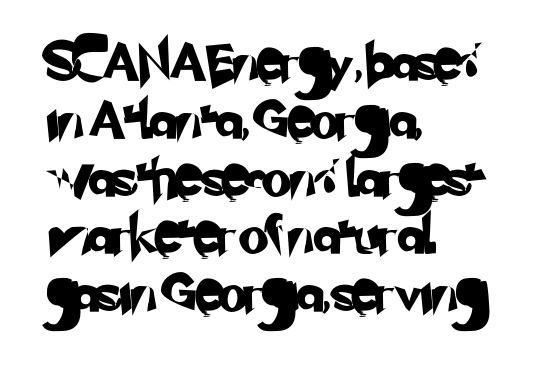
Does the leading feel generous? No, just average. This is sans-serif lettering, the kind often seen on screens and signage. Nothing unusual about the tracking: characters are spaced as the font intends. These lines are rendered in a variable-pitch font. Decoration check: the copy has no underline. The lines in this sample share a left origin and differ only in where they stop.
